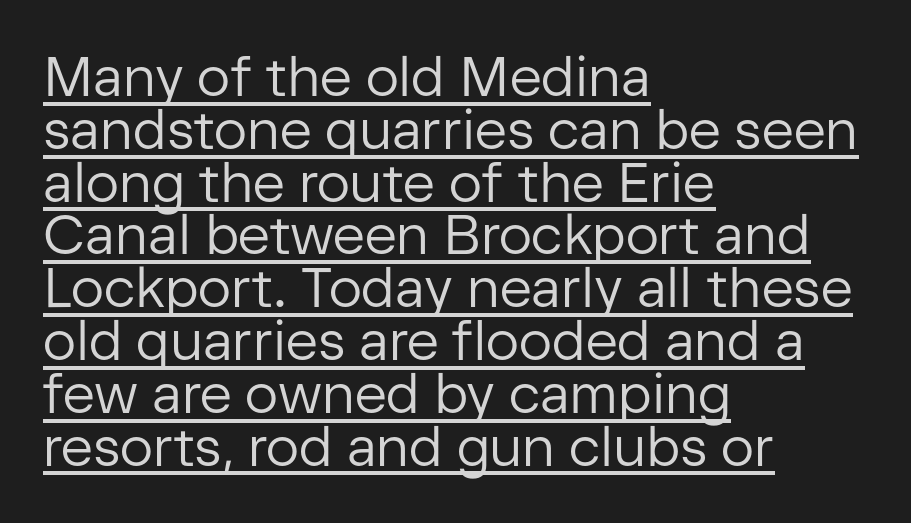
{"serif": "no", "italic": "no", "bold": "no", "weight": "regular", "width": "normal", "stroke_contrast": "low", "x_height": "medium", "monospaced": "no", "underline": "yes", "align": "left", "line_spacing": "tight", "line_spacing_ratio": 0.96, "letter_spacing": "normal", "letter_spacing_em": 0.0, "glyph_px": 55}
